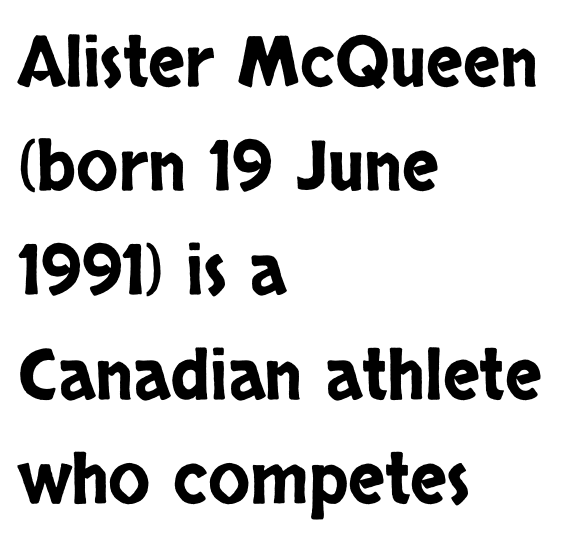
Q: Is the text italic (slanted)? A: No, it is upright.
Q: Is the typeface a serif or a sans-serif typeface? A: Sans-serif.
Q: Is the text underlined? A: No.
Q: How is the paragraph aligned? A: Left-aligned.
Q: Is the spacing between letters normal or unusually wide? A: Normal.
Q: Is the spacing between lines tight, normal or loose? A: Normal.
Q: Width (condensed, normal, or wide)? A: Condensed.
Q: Stroke contrast? A: Low.
Q: x-height? A: Large.
Q: Monospaced? A: No.
